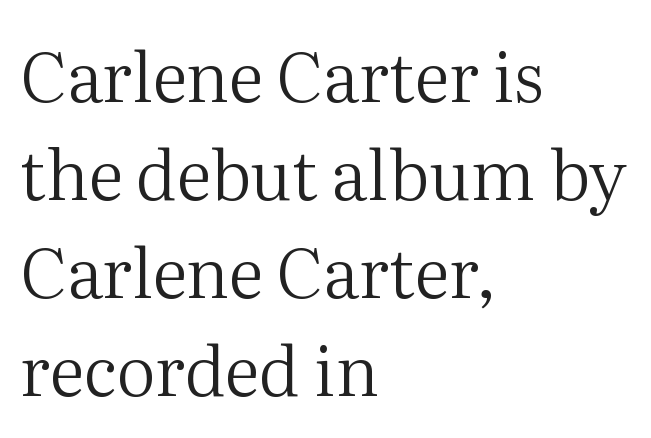
{"serif": "yes", "italic": "no", "bold": "no", "weight": "regular", "width": "normal", "stroke_contrast": "medium", "x_height": "medium", "monospaced": "no", "underline": "no", "align": "left", "line_spacing": "normal", "line_spacing_ratio": 1.42, "letter_spacing": "normal", "letter_spacing_em": 0.0, "glyph_px": 69}
